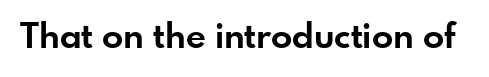
The image shows 35 px bold sans-serif type, upright; set normal letter spacing, not underlined; low stroke contrast and a small x-height.
